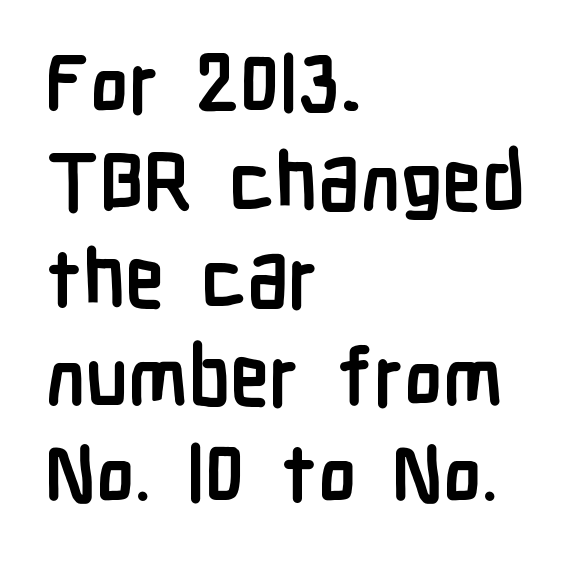
The image shows 80 px semibold, condensed sans-serif type, upright; set left-aligned, line spacing 1.22x, normal letter spacing, not underlined; low stroke contrast and a medium x-height.
